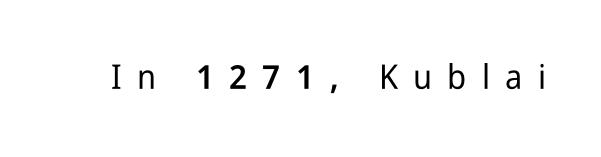
Q: Is the text italic (slanted)? A: No, it is upright.
Q: Is the typeface a serif or a sans-serif typeface? A: Sans-serif.
Q: Is the text underlined? A: No.
Q: Is the spacing between letters normal or unusually wide? A: Unusually wide.
Q: Width (condensed, normal, or wide)? A: Condensed.
Q: Stroke contrast? A: Low.
Q: x-height? A: Medium.
Q: Monospaced? A: No.
